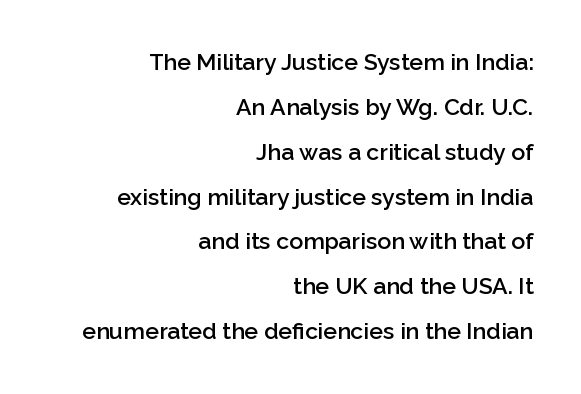
The image shows 23 px text type, upright; set right-aligned, loose line spacing (1.95x), normal letter spacing, not underlined.
